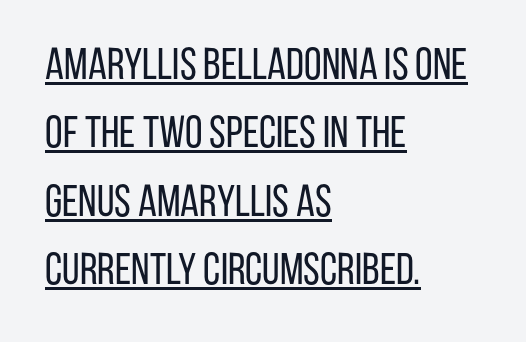
{"serif": "no", "italic": "no", "bold": "no", "weight": "regular", "width": "condensed", "stroke_contrast": "low", "x_height": "large", "monospaced": "no", "underline": "yes", "align": "left", "line_spacing": "normal", "line_spacing_ratio": 1.52, "letter_spacing": "normal", "letter_spacing_em": 0.0, "glyph_px": 45}
